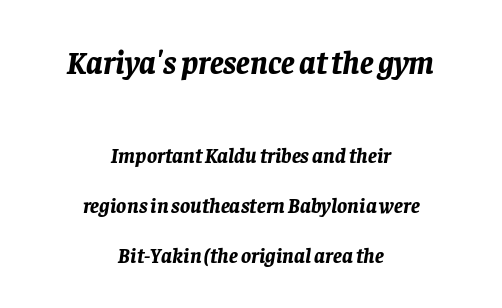
The image shows 32 px bold type, italic (leaning right); set centered, loose line spacing (2.37x), normal letter spacing, not underlined; the first (top) block is 1.52x larger; low stroke contrast and a large x-height.
